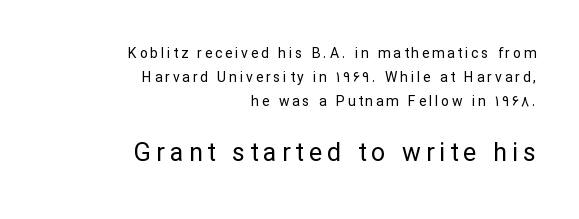
Q: Is the text bold? A: No.
Q: Is the text italic (slanted)? A: No, it is upright.
Q: Is the text underlined? A: No.
Q: How is the paragraph aligned? A: Right-aligned.
Q: Is the spacing between letters normal or unusually wide? A: Unusually wide.
Q: Which block of text is set in a larger size, the first (top) or the second (bottom)? A: The second (bottom) one.
